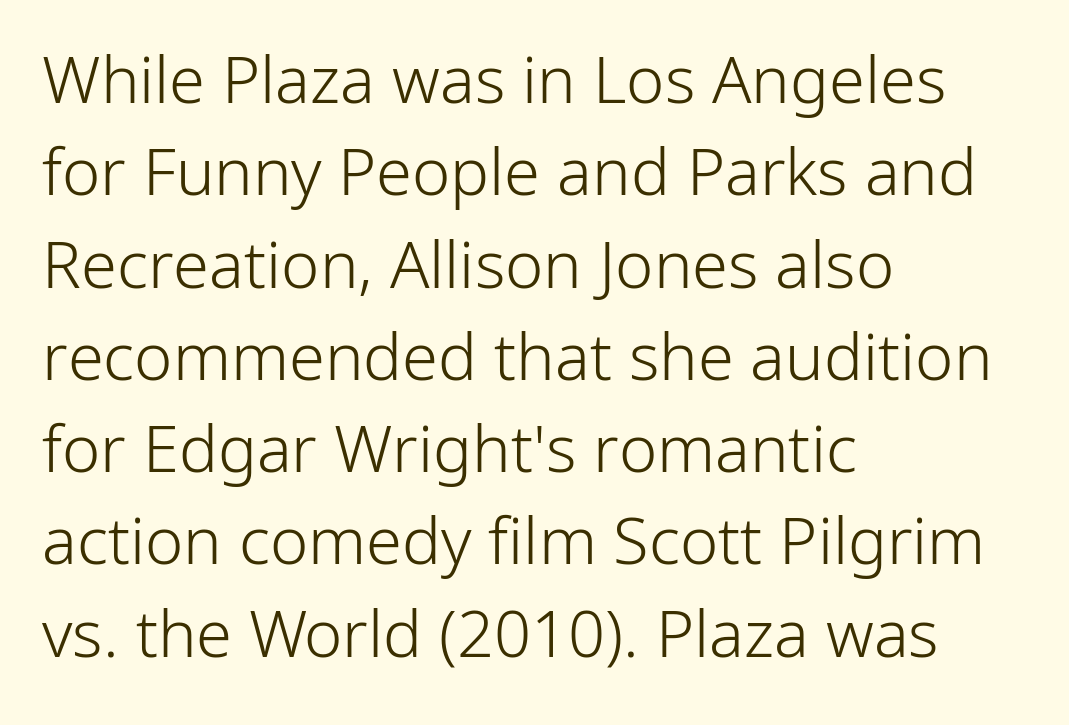
Q: Is the text bold? A: No.
Q: Is the text italic (slanted)? A: No, it is upright.
Q: Is the typeface a serif or a sans-serif typeface? A: Sans-serif.
Q: Is the text underlined? A: No.
Q: How is the paragraph aligned? A: Left-aligned.
Q: Is the spacing between letters normal or unusually wide? A: Normal.
Q: Is the spacing between lines tight, normal or loose? A: Normal.
Q: Width (condensed, normal, or wide)? A: Normal.
Q: Stroke contrast? A: Low.
Q: x-height? A: Medium.
Q: Monospaced? A: No.
